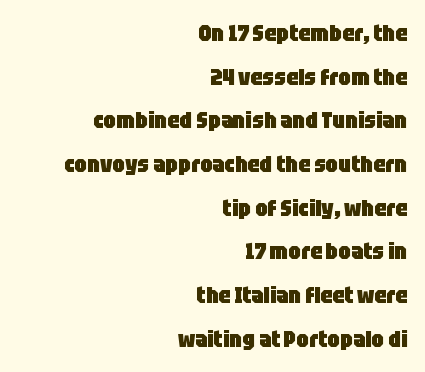
{"italic": "no", "bold": "yes", "underline": "no", "align": "right", "line_spacing": "loose", "line_spacing_ratio": 1.9, "letter_spacing": "normal", "letter_spacing_em": 0.0, "glyph_px": 23}
